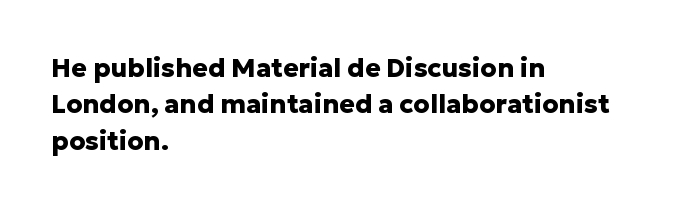
{"italic": "no", "bold": "yes", "underline": "no", "align": "left", "line_spacing": "normal", "line_spacing_ratio": 1.4, "letter_spacing": "normal", "letter_spacing_em": 0.0, "glyph_px": 26}
